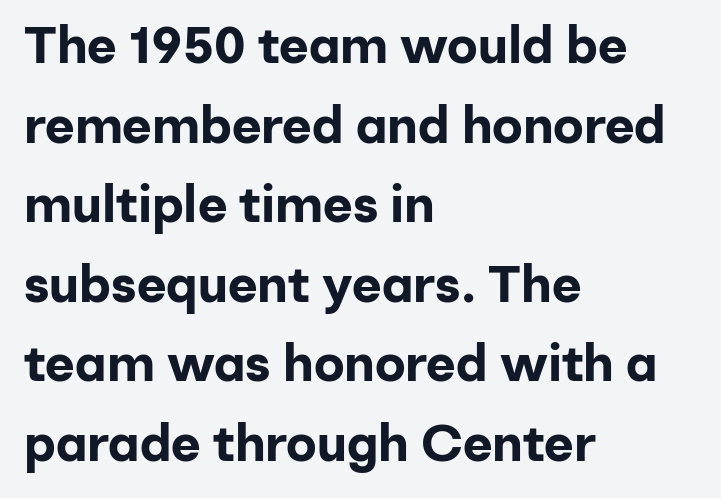
Q: Is the text bold? A: Yes.
Q: Is the text italic (slanted)? A: No, it is upright.
Q: Is the typeface a serif or a sans-serif typeface? A: Sans-serif.
Q: Is the text underlined? A: No.
Q: How is the paragraph aligned? A: Left-aligned.
Q: Is the spacing between letters normal or unusually wide? A: Normal.
Q: Is the spacing between lines tight, normal or loose? A: Normal.
Q: Width (condensed, normal, or wide)? A: Normal.
Q: Stroke contrast? A: Low.
Q: x-height? A: Medium.
Q: Monospaced? A: No.
